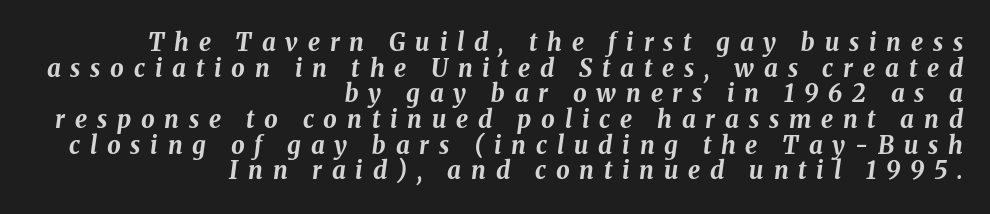
{"italic": "yes", "lean": "right", "slant_degrees": 8, "bold": "yes", "underline": "no", "align": "right", "line_spacing": "tight", "line_spacing_ratio": 1.07, "letter_spacing": "wide", "letter_spacing_em": 0.41, "glyph_px": 24}
